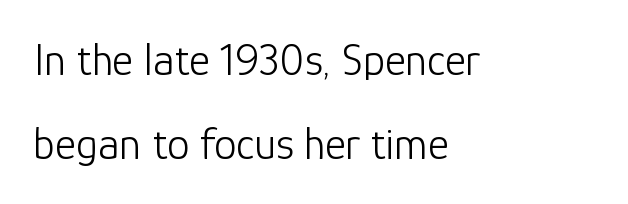
The image shows 45 px light sans-serif type, upright; set left-aligned, line spacing 1.87x, normal letter spacing, not underlined; low stroke contrast and a medium x-height.
